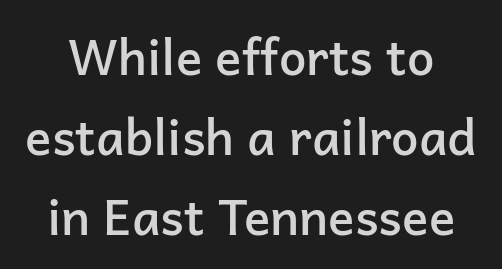
The image shows 49 px semibold sans-serif type, upright; set normal line spacing (1.63x), normal letter spacing, not underlined; low stroke contrast and a medium x-height.
